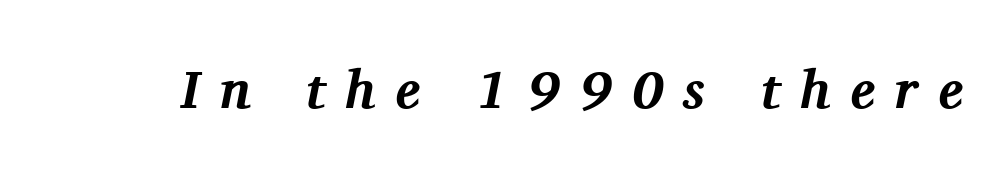
Q: Is the text bold? A: Yes.
Q: Is the text italic (slanted)? A: Yes, it leans right by about 11 degrees.
Q: Is the typeface a serif or a sans-serif typeface? A: Serif.
Q: Is the text underlined? A: No.
Q: Is the spacing between letters normal or unusually wide? A: Unusually wide.
Q: Width (condensed, normal, or wide)? A: Normal.
Q: Stroke contrast? A: Medium.
Q: x-height? A: Medium.
Q: Monospaced? A: No.
